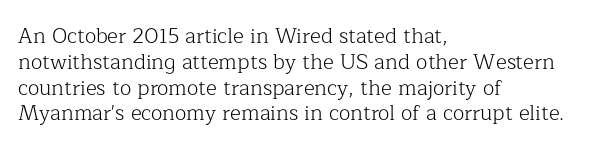
The image shows 21 px text type, upright; set left-aligned, line spacing 1.23x, normal letter spacing, not underlined.
